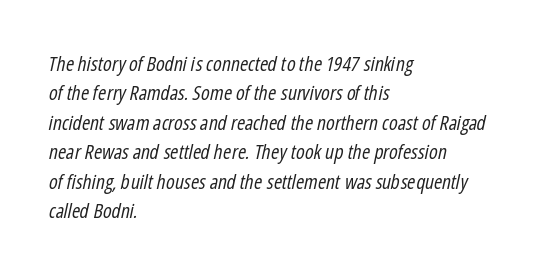
{"italic": "yes", "lean": "right", "slant_degrees": 12, "bold": "no", "underline": "no", "align": "left", "line_spacing": "normal", "line_spacing_ratio": 1.47, "letter_spacing": "normal", "letter_spacing_em": 0.0, "glyph_px": 20}
